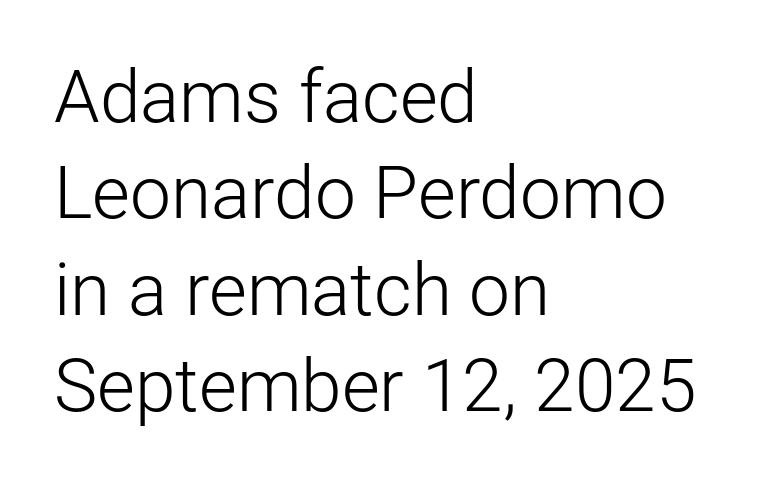
{"serif": "no", "italic": "no", "bold": "no", "weight": "light", "width": "normal", "stroke_contrast": "low", "x_height": "medium", "monospaced": "no", "underline": "no", "align": "left", "line_spacing": "normal", "line_spacing_ratio": 1.32, "letter_spacing": "normal", "letter_spacing_em": 0.0, "glyph_px": 73}
